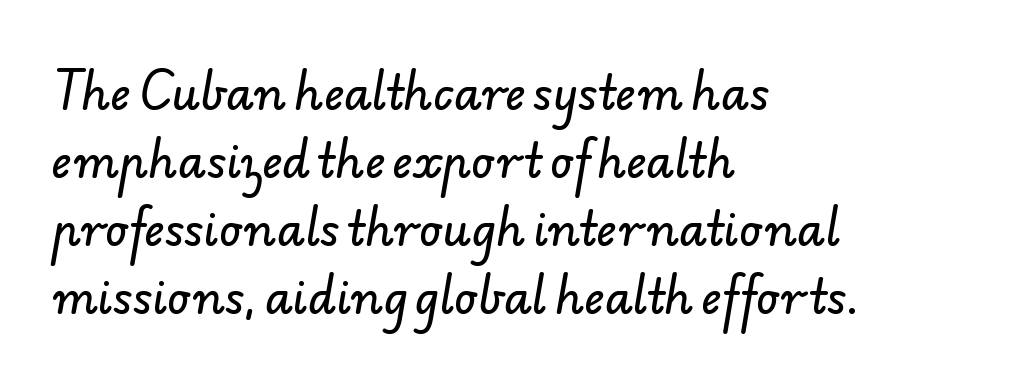
{"serif": "no", "width": "normal", "stroke_contrast": "low", "x_height": "small", "monospaced": "no", "underline": "no", "align": "left", "line_spacing": "normal", "line_spacing_ratio": 1.51, "letter_spacing": "normal", "letter_spacing_em": 0.0, "glyph_px": 45}
